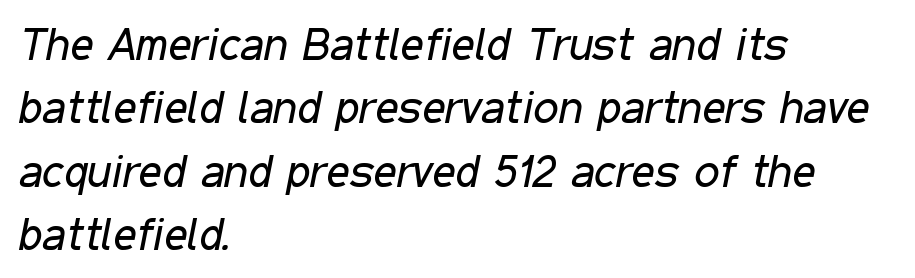
{"italic": "yes", "lean": "right", "slant_degrees": 11, "bold": "no", "weight": "regular", "width": "condensed", "stroke_contrast": "low", "x_height": "medium", "monospaced": "no", "underline": "no", "align": "left", "line_spacing": "normal", "line_spacing_ratio": 1.41, "letter_spacing": "normal", "letter_spacing_em": 0.0, "glyph_px": 45}
